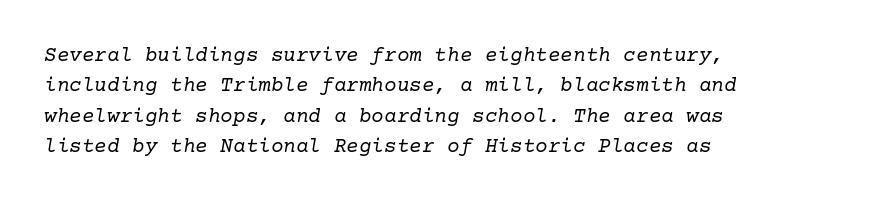
The image shows 21 px text type, italic (leaning right); set left-aligned, normal line spacing (1.45x), normal letter spacing, not underlined.
